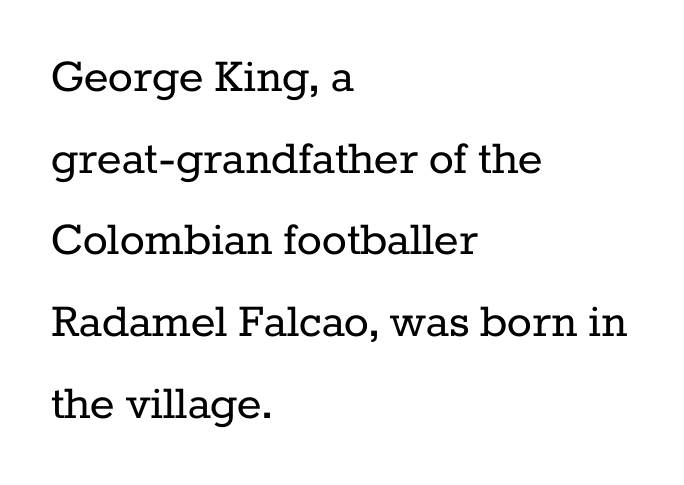
The image shows 52 px regular-weight serif type, upright; set left-aligned, normal line spacing (1.57x), normal letter spacing, not underlined; low stroke contrast and a medium x-height.
